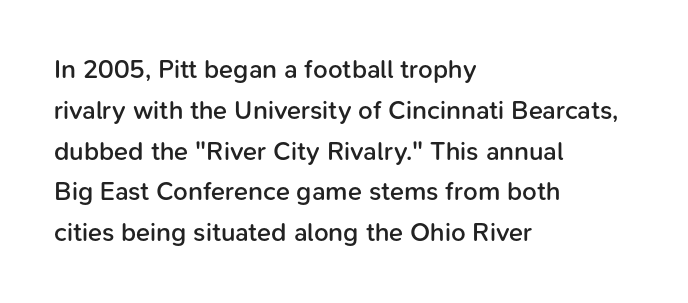
{"italic": "no", "bold": "semi", "underline": "no", "align": "left", "line_spacing": "normal", "line_spacing_ratio": 1.57, "letter_spacing": "normal", "letter_spacing_em": 0.0, "glyph_px": 26}
